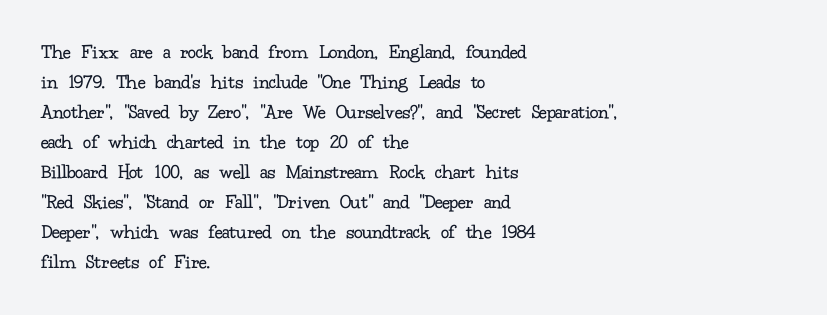
Q: Is the text bold? A: No.
Q: Is the text italic (slanted)? A: No, it is upright.
Q: Is the text underlined? A: No.
Q: How is the paragraph aligned? A: Left-aligned.
Q: Is the spacing between letters normal or unusually wide? A: Normal.
Q: Is the spacing between lines tight, normal or loose? A: Normal.
